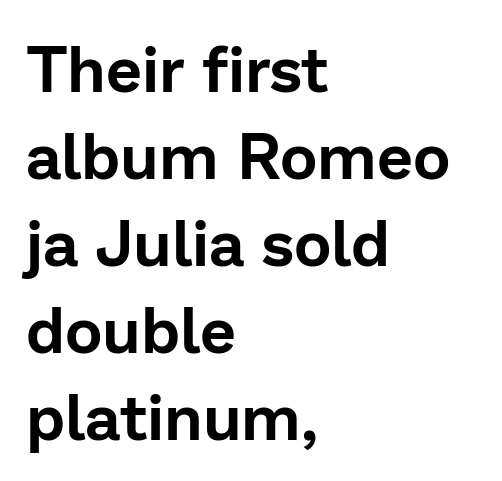
Q: Is the text italic (slanted)? A: No, it is upright.
Q: Is the typeface a serif or a sans-serif typeface? A: Sans-serif.
Q: Is the text underlined? A: No.
Q: How is the paragraph aligned? A: Left-aligned.
Q: Is the spacing between letters normal or unusually wide? A: Normal.
Q: Is the spacing between lines tight, normal or loose? A: Normal.
Q: Width (condensed, normal, or wide)? A: Normal.
Q: Stroke contrast? A: Low.
Q: x-height? A: Medium.
Q: Monospaced? A: No.
